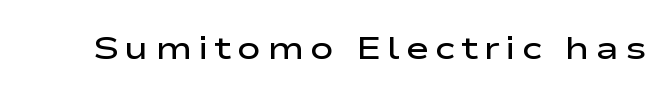
Q: Is the text bold? A: Semi-bold.
Q: Is the text italic (slanted)? A: No, it is upright.
Q: Is the typeface a serif or a sans-serif typeface? A: Sans-serif.
Q: Is the text underlined? A: No.
Q: Width (condensed, normal, or wide)? A: Wide.
Q: Stroke contrast? A: Low.
Q: x-height? A: Medium.
Q: Monospaced? A: No.
